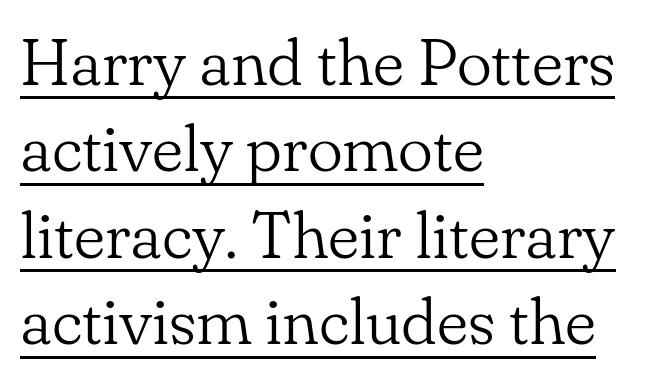
Q: Is the text bold? A: No.
Q: Is the text italic (slanted)? A: No, it is upright.
Q: Is the typeface a serif or a sans-serif typeface? A: Serif.
Q: Is the text underlined? A: Yes.
Q: How is the paragraph aligned? A: Left-aligned.
Q: Is the spacing between letters normal or unusually wide? A: Normal.
Q: Is the spacing between lines tight, normal or loose? A: Normal.
Q: Width (condensed, normal, or wide)? A: Normal.
Q: Stroke contrast? A: Low.
Q: x-height? A: Small.
Q: Monospaced? A: No.
